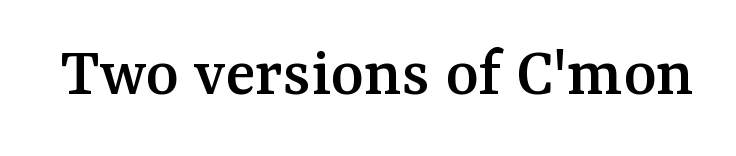
Q: Is the text italic (slanted)? A: No, it is upright.
Q: Is the typeface a serif or a sans-serif typeface? A: Serif.
Q: Is the text underlined? A: No.
Q: Is the spacing between letters normal or unusually wide? A: Normal.
Q: Width (condensed, normal, or wide)? A: Normal.
Q: Stroke contrast? A: Medium.
Q: x-height? A: Medium.
Q: Monospaced? A: No.
